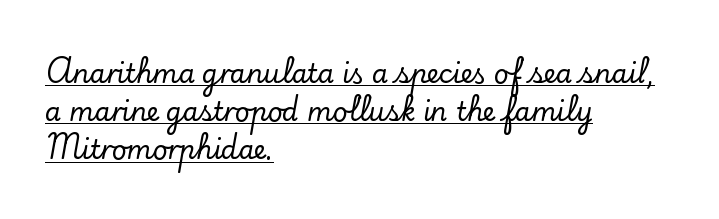
This sample carries an underscore along the baseline area. If you measured baseline to baseline, you'd find a middling distance. If you drew a ruler down the left edge, every line would touch it. Students, note that the glyphs here touch the page at normal intervals.
